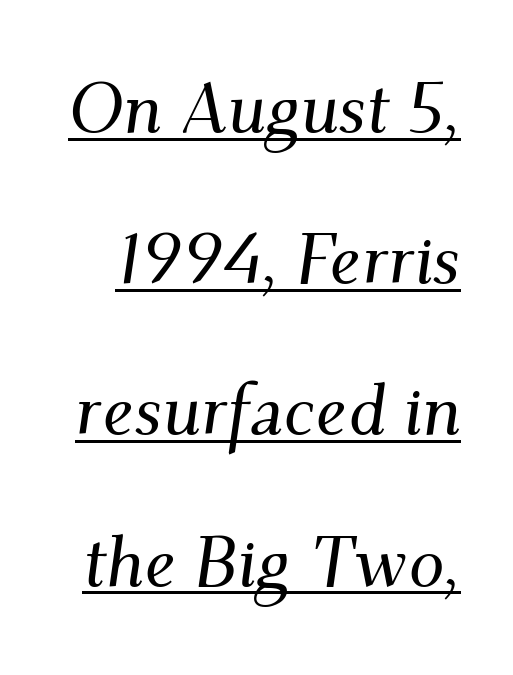
{"serif": "yes", "italic": "yes", "lean": "right", "slant_degrees": 9, "width": "normal", "stroke_contrast": "medium", "x_height": "small", "monospaced": "no", "underline": "yes", "line_spacing": "loose", "line_spacing_ratio": 2.13, "letter_spacing": "normal", "letter_spacing_em": 0.0, "glyph_px": 71}
